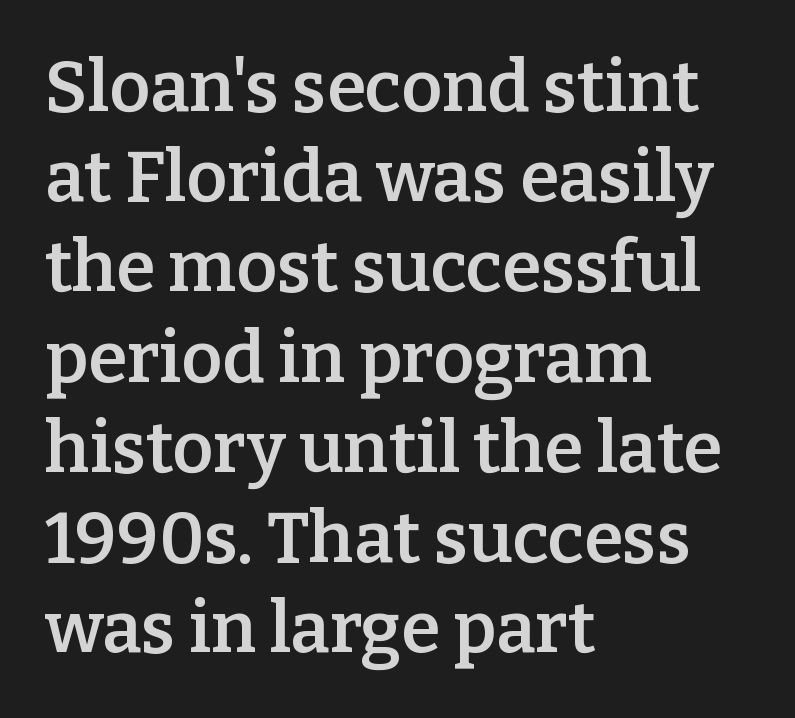
The image shows 71 px semibold serif type, upright; set left-aligned, normal line spacing (1.27x), normal letter spacing, not underlined; low stroke contrast and a medium x-height.
